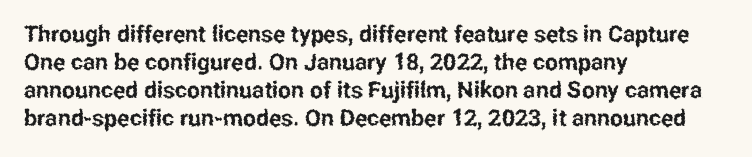
Q: Is the text italic (slanted)? A: No, it is upright.
Q: Is the text underlined? A: No.
Q: How is the paragraph aligned? A: Left-aligned.
Q: Is the spacing between letters normal or unusually wide? A: Normal.
